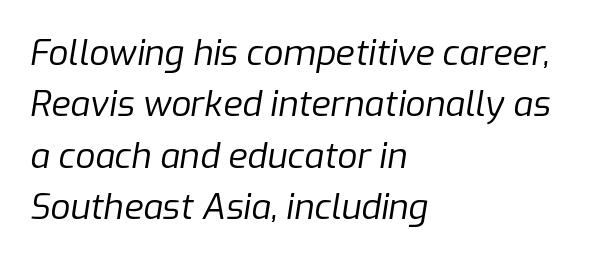
Q: Is the text bold? A: No.
Q: Is the text italic (slanted)? A: Yes, it leans right by about 9 degrees.
Q: Is the text underlined? A: No.
Q: How is the paragraph aligned? A: Left-aligned.
Q: Is the spacing between letters normal or unusually wide? A: Normal.
Q: Is the spacing between lines tight, normal or loose? A: Normal.
Q: Width (condensed, normal, or wide)? A: Normal.
Q: Stroke contrast? A: Low.
Q: x-height? A: Medium.
Q: Monospaced? A: No.
